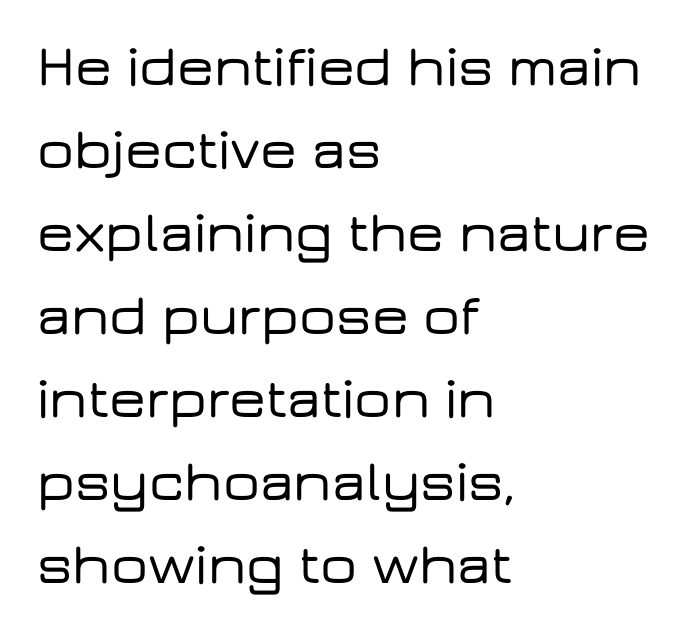
The image shows 58 px wide sans-serif type, upright; set left-aligned, normal line spacing (1.43x), normal letter spacing, not underlined; low stroke contrast and a medium x-height.
